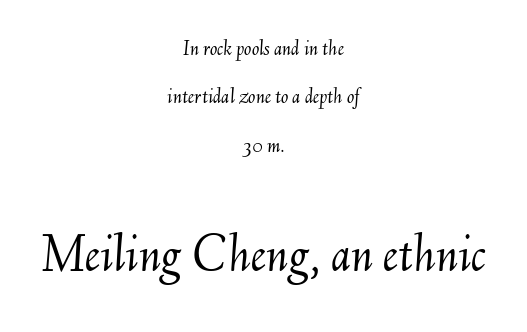
Q: Is the text bold? A: No.
Q: Is the text italic (slanted)? A: Yes, it leans right by about 6 degrees.
Q: Is the text underlined? A: No.
Q: How is the paragraph aligned? A: Centered.
Q: Is the spacing between letters normal or unusually wide? A: Normal.
Q: Is the spacing between lines tight, normal or loose? A: Loose.
Q: Which block of text is set in a larger size, the first (top) or the second (bottom)? A: The second (bottom) one.
Q: Width (condensed, normal, or wide)? A: Normal.
Q: Stroke contrast? A: Medium.
Q: x-height? A: Small.
Q: Monospaced? A: No.
